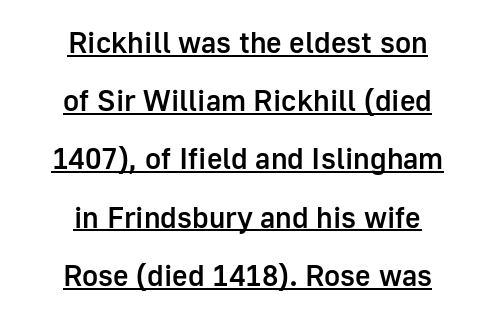
The letters stand upright; this is a roman face. The sample has been set in demibold, a notch under bold. Which margin do the lines hug? Neither — every line sits in the middle. Letterform terminals end flat and unadorned throughout the passage.
